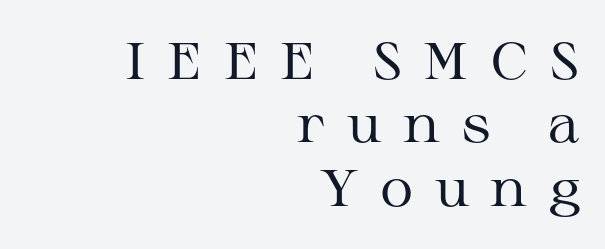
Unbolded letterforms with no extra heft. No word sits above an underline. The designer went with a serif here, giving each stem small feet. This sample has the flowing, uneven cadence of proportional lettering.
